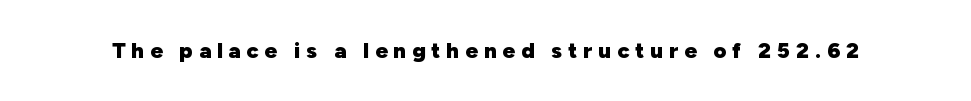
The image shows 22 px bold type, upright; set unusually wide letter spacing (+0.27 em), not underlined.
